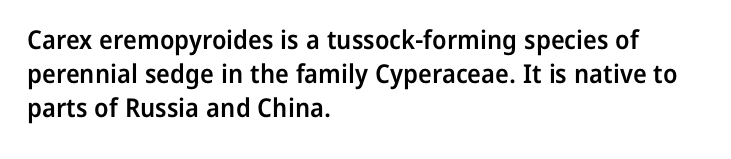
The image shows 26 px text type, upright; set left-aligned, normal line spacing (1.3x), normal letter spacing, not underlined.
